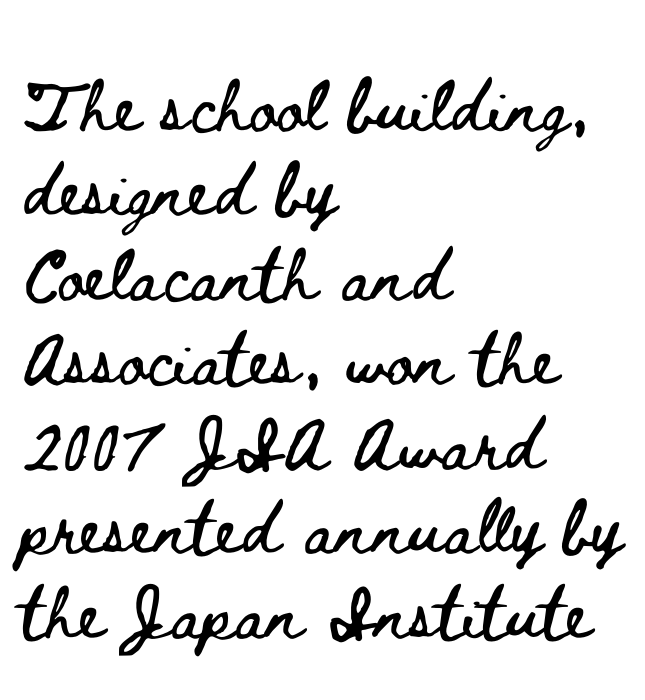
The image shows 66 px wide type; set left-aligned, normal line spacing (1.28x), normal letter spacing, not underlined; low stroke contrast and a small x-height.
